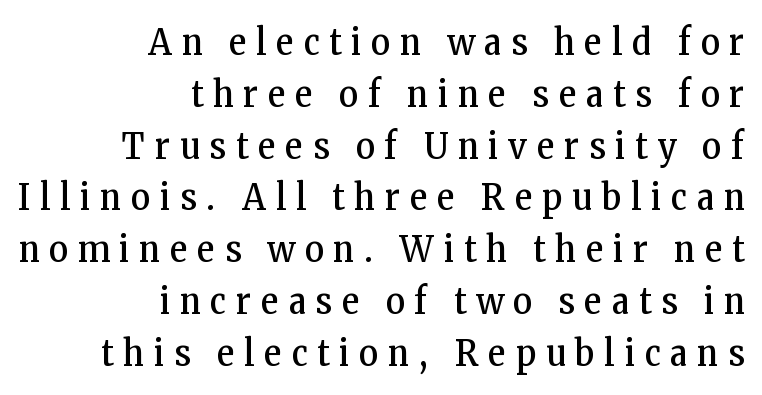
A typesetter would call this leading conventional body-copy spacing. The glyphs in this specimen are seriffed. Note the varied advance widths — an 'i' is clearly narrower than an 'm'. This sample uses expanded letter spacing, leaving extra air between glyphs. The characters are drawn with everyday or finer stroke widths. All the whitespace from short lines collects on the left.
